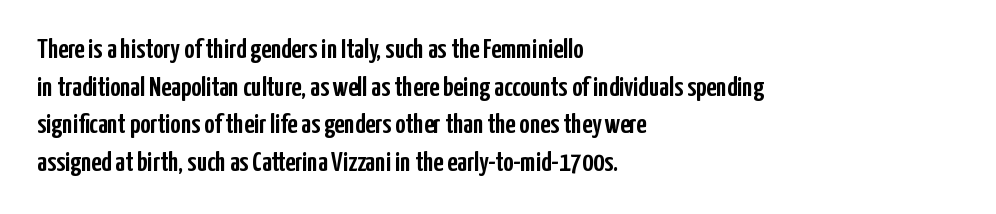
Check under the words: just untouched page. Rendered with straight, roman letterforms. Varying glyph widths throughout — classic text-font behaviour. Is this a sans? Yes — the strokes have no serifs.
